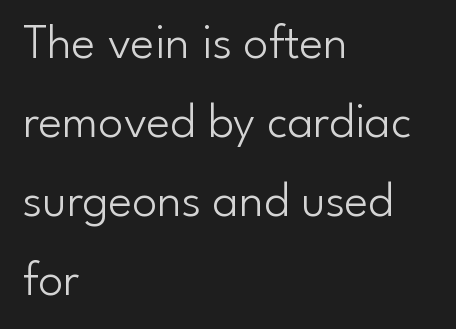
Q: Is the text bold? A: No.
Q: Is the text italic (slanted)? A: No, it is upright.
Q: Is the typeface a serif or a sans-serif typeface? A: Sans-serif.
Q: Is the text underlined? A: No.
Q: How is the paragraph aligned? A: Left-aligned.
Q: Is the spacing between letters normal or unusually wide? A: Normal.
Q: Is the spacing between lines tight, normal or loose? A: Normal.
Q: Width (condensed, normal, or wide)? A: Normal.
Q: Stroke contrast? A: Low.
Q: x-height? A: Small.
Q: Monospaced? A: No.
